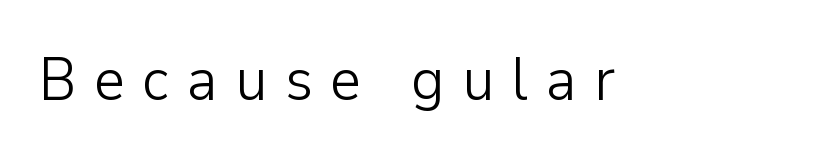
The image shows 61 px light sans-serif type, upright; set unusually wide letter spacing (+0.28 em), not underlined; low stroke contrast and a medium x-height.
